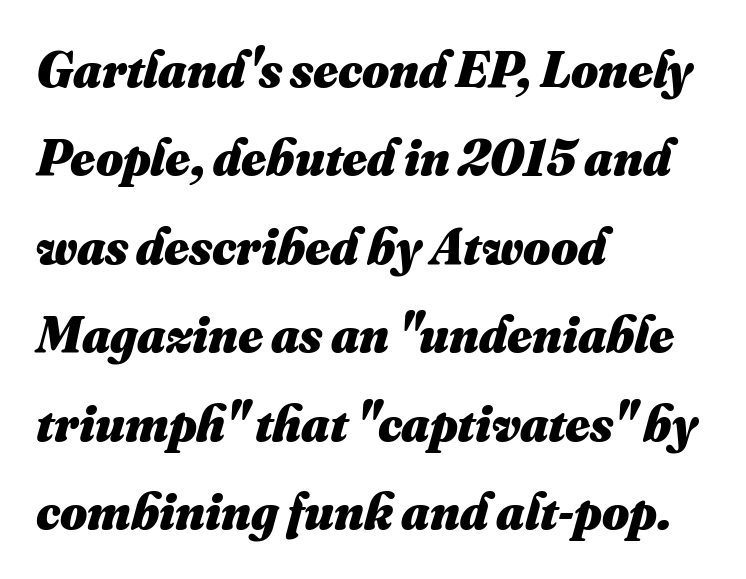
{"bold": "yes", "weight": "heavy", "width": "normal", "stroke_contrast": "medium", "x_height": "small", "monospaced": "no", "underline": "no", "align": "left", "line_spacing": "normal", "line_spacing_ratio": 1.7, "letter_spacing": "normal", "letter_spacing_em": 0.0, "glyph_px": 52}
